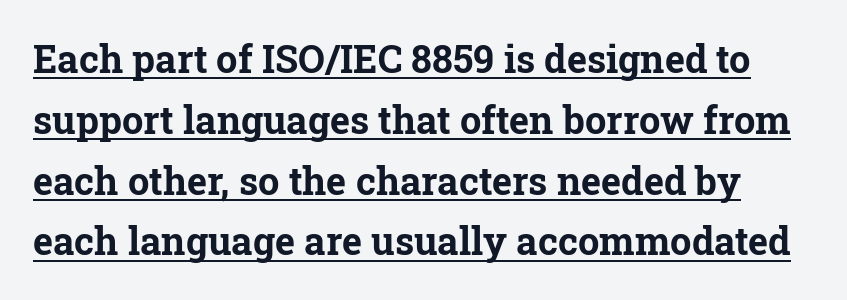
{"serif": "yes", "italic": "no", "bold": "yes", "weight": "bold", "width": "normal", "stroke_contrast": "low", "x_height": "medium", "monospaced": "no", "underline": "yes", "line_spacing": "normal", "line_spacing_ratio": 1.6, "letter_spacing": "normal", "letter_spacing_em": 0.0, "glyph_px": 38}
